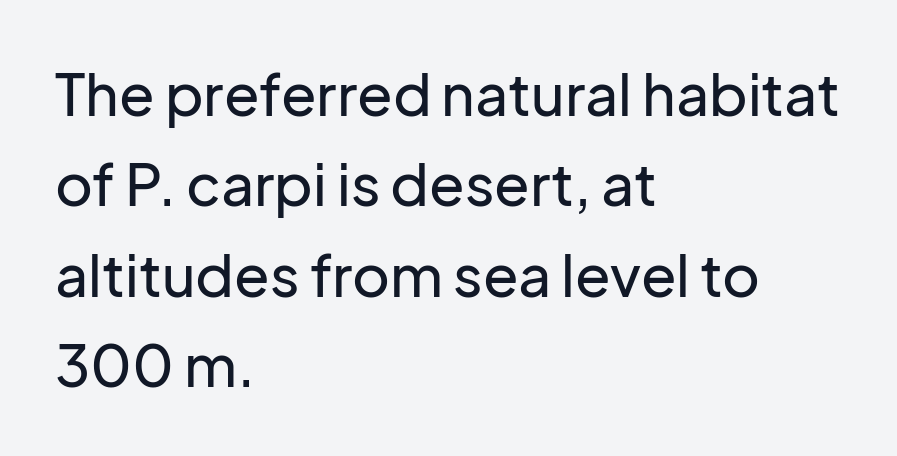
Typographically, this falls in the sans-serif category. If you measured baseline to baseline, you'd find a middling distance. Honestly, there is no underline to notice here at all. No italicization has been applied; the sample stays upright.
